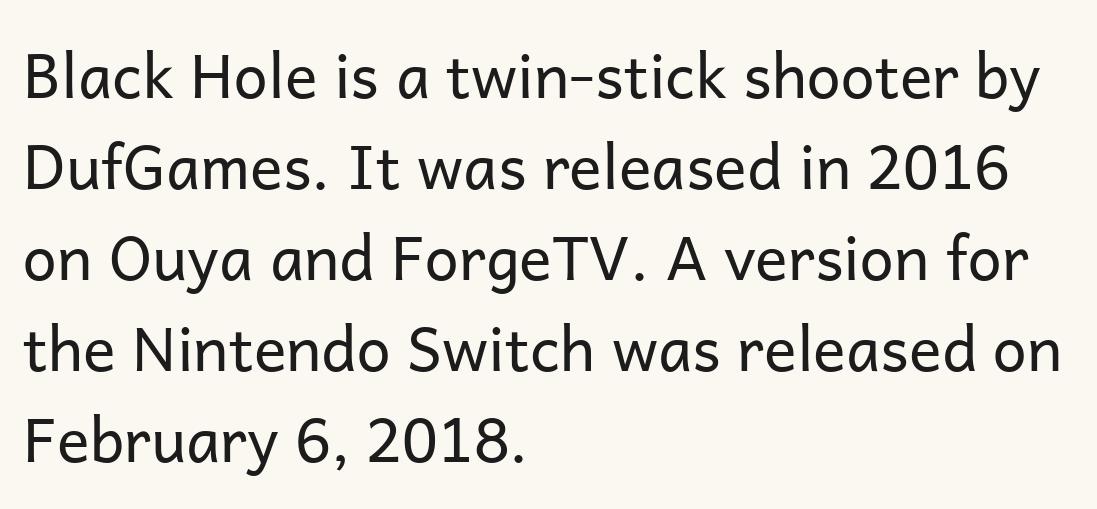
Q: Is the text bold? A: No.
Q: Is the text italic (slanted)? A: No, it is upright.
Q: Is the typeface a serif or a sans-serif typeface? A: Sans-serif.
Q: Is the text underlined? A: No.
Q: How is the paragraph aligned? A: Left-aligned.
Q: Is the spacing between letters normal or unusually wide? A: Normal.
Q: Is the spacing between lines tight, normal or loose? A: Normal.
Q: Width (condensed, normal, or wide)? A: Normal.
Q: Stroke contrast? A: Low.
Q: x-height? A: Medium.
Q: Monospaced? A: No.
